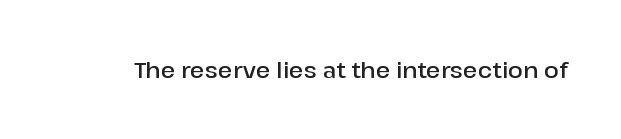
There is no visible air inserted between adjacent glyphs. The characters look somewhat weighty, a semibold short of true bold. Check the space under the baseline: it is left empty. Ascenders rise straight up at ninety degrees.
